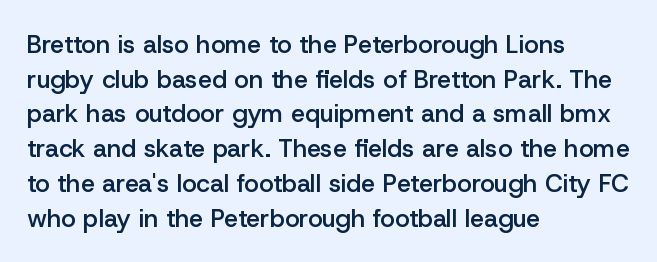
The image shows 25 px text type, upright; set left-aligned, normal line spacing (1.39x), normal letter spacing, not underlined.
